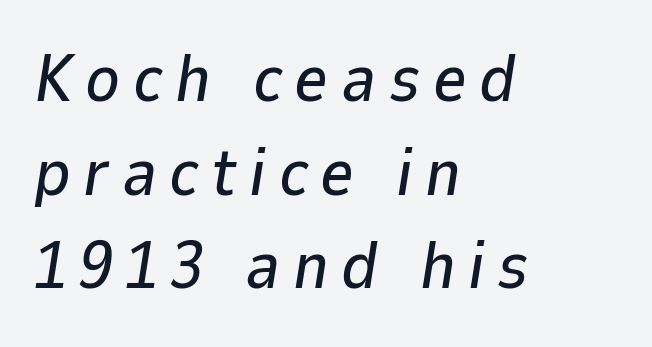
{"italic": "yes", "lean": "right", "slant_degrees": 9, "width": "normal", "stroke_contrast": "low", "x_height": "medium", "monospaced": "no", "underline": "no", "align": "left", "line_spacing": "normal", "line_spacing_ratio": 1.42, "glyph_px": 66}
